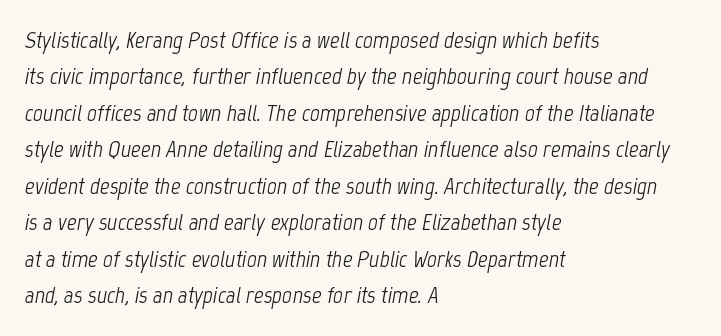
Left-aligned paragraph, ragged on the right. Vertically, the passage feels balanced, rows spaced as you'd expect. Is the stroke heavy? The answer is a plain regular-or-lighter. Descenders hang freely into open space. The typography opts for an oblique posture over an upright one. The letterforms sit shoulder to shoulder at normal distance.
